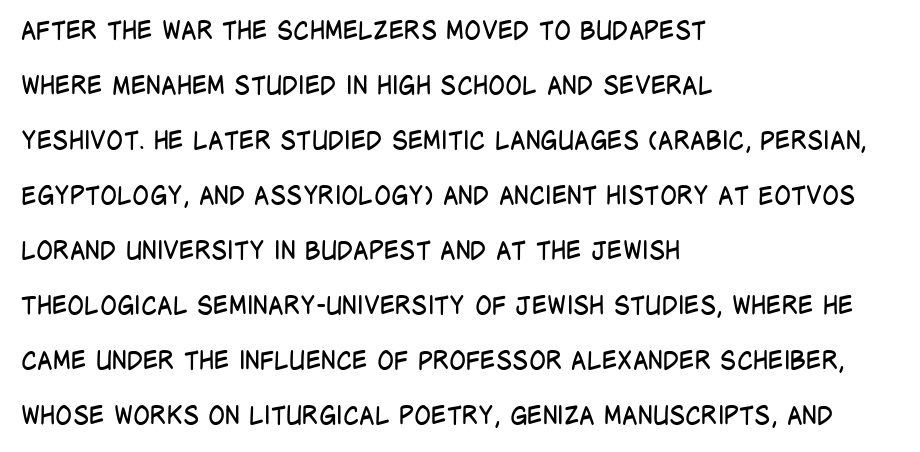
{"italic": "no", "bold": "no", "underline": "no", "align": "left", "line_spacing": "loose", "line_spacing_ratio": 2.2, "letter_spacing": "normal", "letter_spacing_em": 0.0, "glyph_px": 25}
